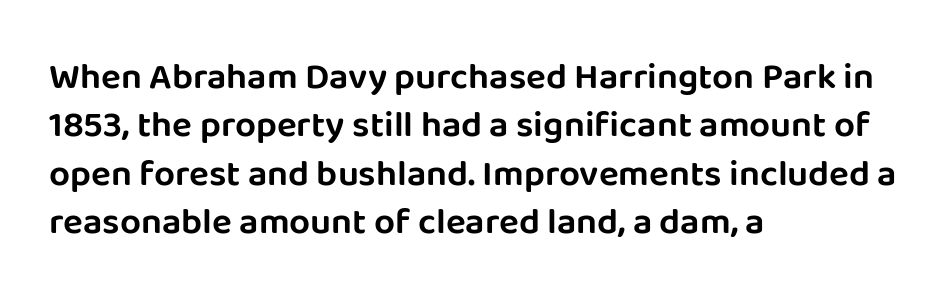
Q: Is the text italic (slanted)? A: No, it is upright.
Q: Is the typeface a serif or a sans-serif typeface? A: Sans-serif.
Q: Is the text underlined? A: No.
Q: How is the paragraph aligned? A: Left-aligned.
Q: Is the spacing between letters normal or unusually wide? A: Normal.
Q: Is the spacing between lines tight, normal or loose? A: Normal.
Q: Width (condensed, normal, or wide)? A: Normal.
Q: Stroke contrast? A: Low.
Q: x-height? A: Large.
Q: Monospaced? A: No.
